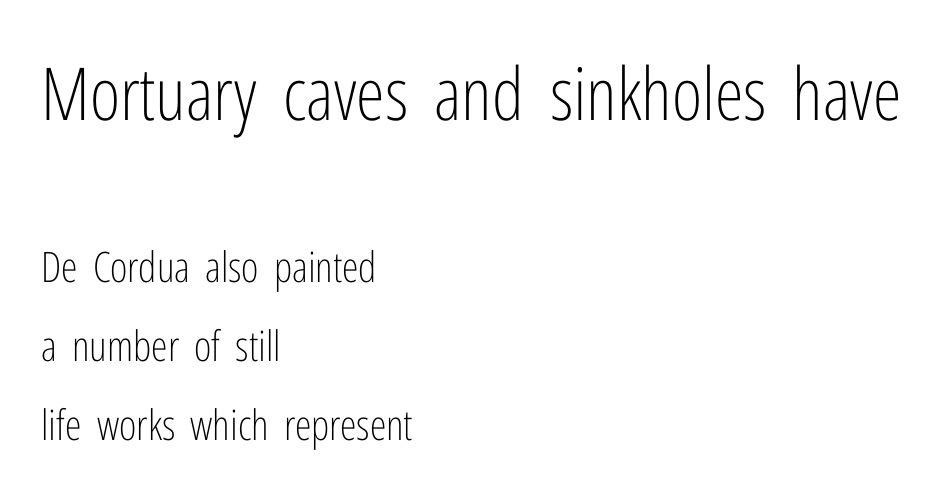
Words appear dense and cohesive because spacing is normal. The letters in the upper block stand taller than those in the block below. Do the characters align in a grid? No, the font is proportional. Does the type have serifs? No, each stem ends abruptly.
